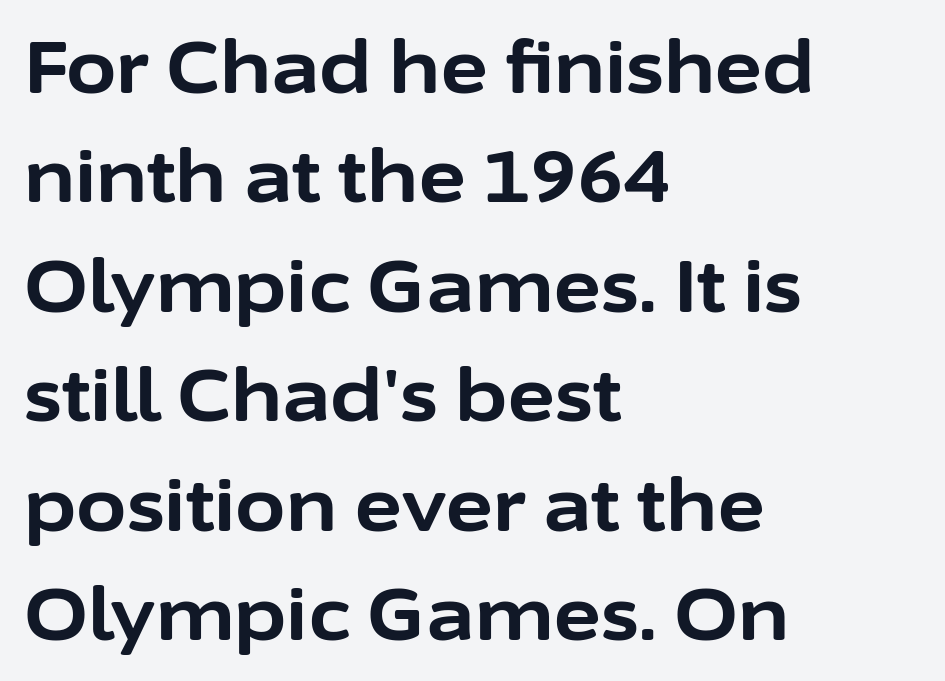
The image shows 73 px bold sans-serif type, upright; set left-aligned, normal line spacing (1.5x), normal letter spacing, not underlined; low stroke contrast and a medium x-height.
